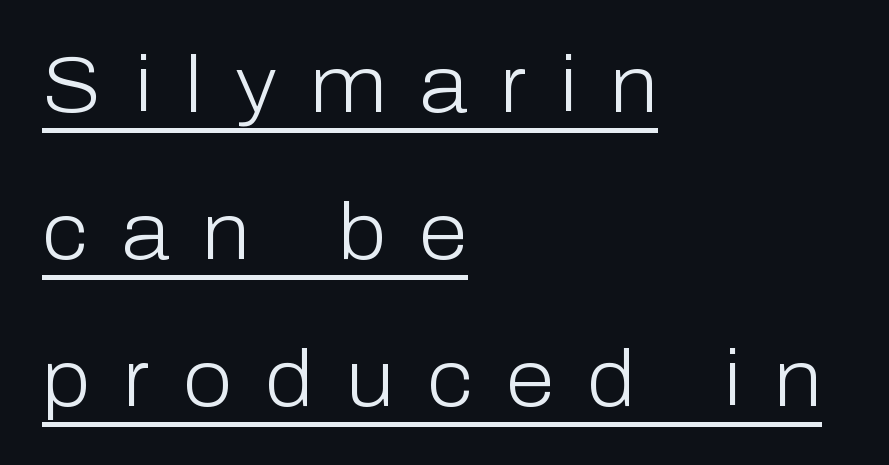
Q: Is the text bold? A: No.
Q: Is the text italic (slanted)? A: No, it is upright.
Q: Is the typeface a serif or a sans-serif typeface? A: Sans-serif.
Q: Is the text underlined? A: Yes.
Q: How is the paragraph aligned? A: Left-aligned.
Q: Is the spacing between letters normal or unusually wide? A: Unusually wide.
Q: Width (condensed, normal, or wide)? A: Normal.
Q: Stroke contrast? A: Low.
Q: x-height? A: Medium.
Q: Monospaced? A: No.
